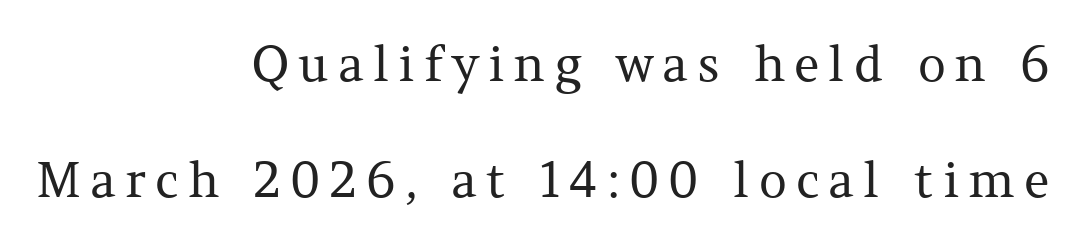
The image shows 49 px regular-weight serif type, upright; set right-aligned, loose line spacing (2.37x), not underlined; medium stroke contrast and a medium x-height.
